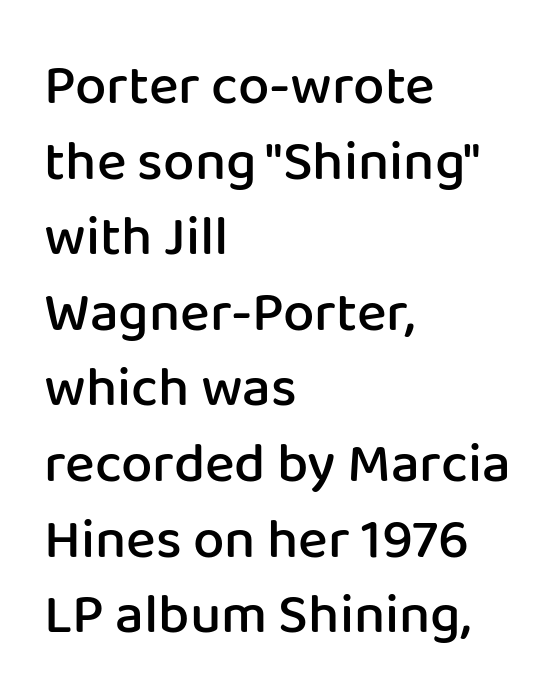
The image shows 56 px semibold sans-serif type, upright; set left-aligned, normal line spacing (1.35x), normal letter spacing, not underlined; low stroke contrast and a medium x-height.
